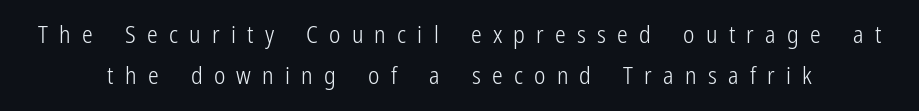
Q: Is the text bold? A: No.
Q: Is the text italic (slanted)? A: No, it is upright.
Q: Is the text underlined? A: No.
Q: Is the spacing between letters normal or unusually wide? A: Unusually wide.
